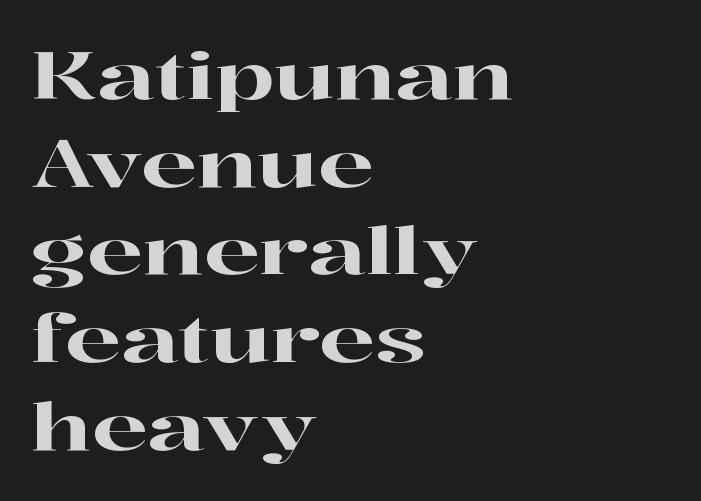
The image shows 65 px wide serif type, upright; set left-aligned, normal line spacing (1.35x), normal letter spacing, not underlined; high stroke contrast and a medium x-height.
